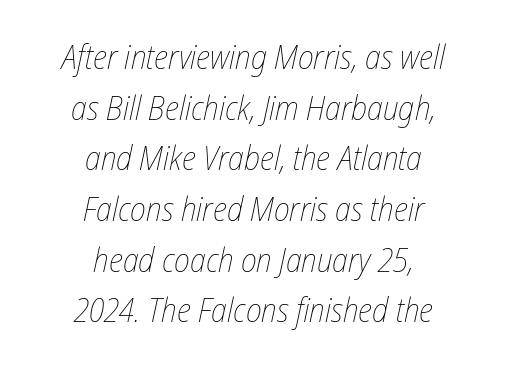
{"italic": "yes", "lean": "right", "slant_degrees": 12, "bold": "no", "weight": "thin", "width": "condensed", "stroke_contrast": "low", "x_height": "medium", "monospaced": "no", "underline": "no", "align": "center", "line_spacing": "normal", "line_spacing_ratio": 1.49, "letter_spacing": "normal", "letter_spacing_em": 0.0, "glyph_px": 34}
